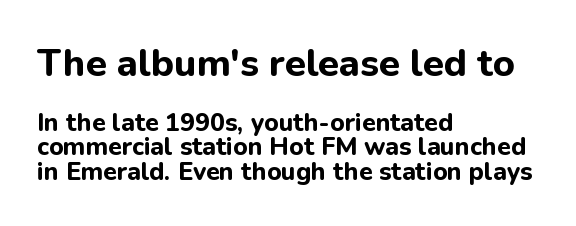
{"serif": "no", "italic": "no", "bold": "yes", "weight": "bold", "width": "normal", "stroke_contrast": "low", "x_height": "medium", "monospaced": "no", "underline": "no", "align": "left", "line_spacing": "tight", "line_spacing_ratio": 0.98, "letter_spacing": "normal", "letter_spacing_em": 0.0, "larger_block": "first", "size_ratio": 1.52, "glyph_px": 38}
